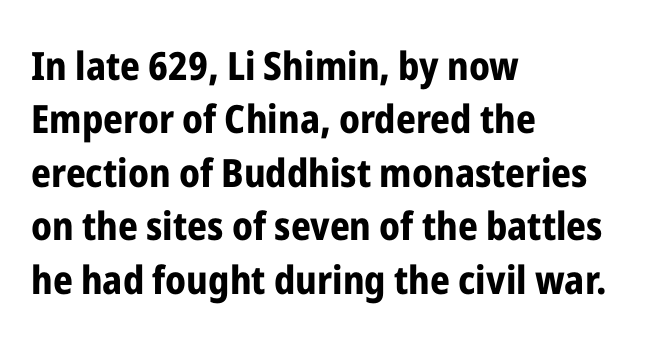
The image shows 39 px bold, condensed sans-serif type, upright; set left-aligned, normal line spacing (1.37x), normal letter spacing, not underlined; low stroke contrast and a medium x-height.
